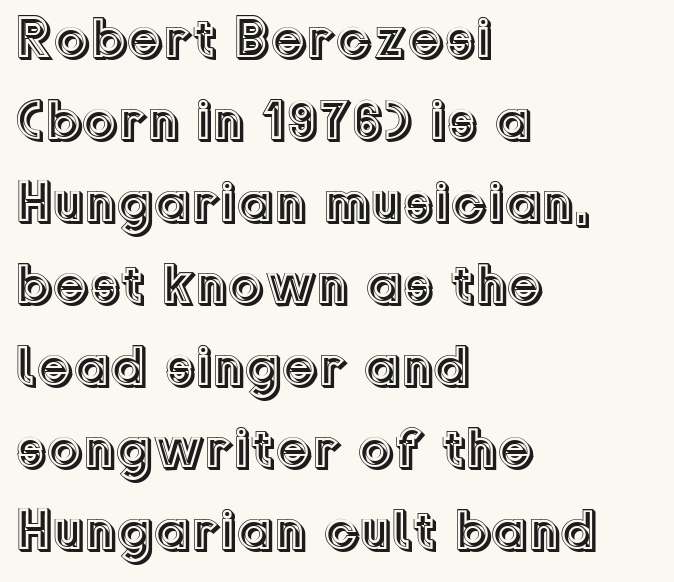
The gaps between neighbouring characters are ordinary and unremarkable. The designer left line spacing at the default. Posture: vertical. Here the designer chose a conventional face with non-uniform glyph widths. This rendering uses left alignment, leaving the right contour irregular. Letters rest on an invisible, unmarked baseline.
